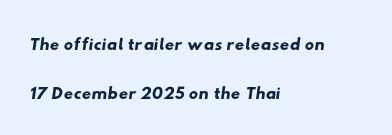
Q: Is the text underlined? A: No.
Q: How is the paragraph aligned? A: Left-aligned.
Q: Is the spacing between letters normal or unusually wide? A: Normal.
